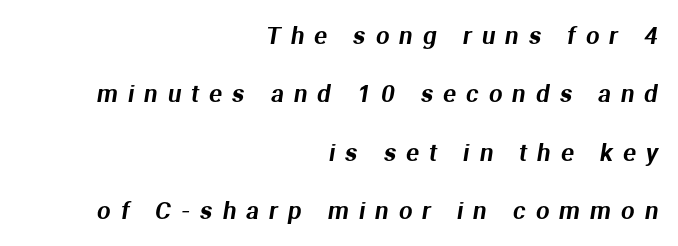
Lines of text with bare space underneath. Does extra space separate the letters? Yes, quite a lot of it. If you drew a ruler down the right edge, every line would touch it. A typesetter would call this leading open, well beyond the default.
